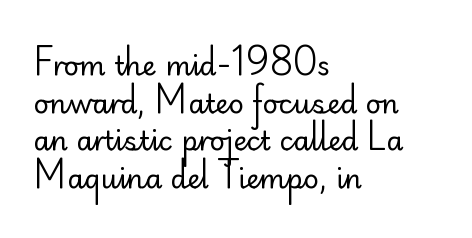
Notice how the stems are strictly vertical — no italics here. A bare baseline throughout the passage. Inter-character spacing is left at the font's built-in metrics. Vertical spacing — default. The ragged edge is on the right, which tells us the setting is flush left. The font sits on the lighter half of the weight spectrum, regular included.
